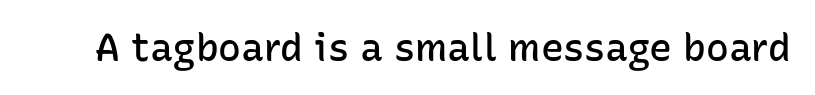
Style check: upright. These lines keep a tight, regular rhythm from letter to letter. As a designer I'd log this as weight 600, semibold. The gap between lines stays unmarked. The type family on display is of the sans-serif kind.
